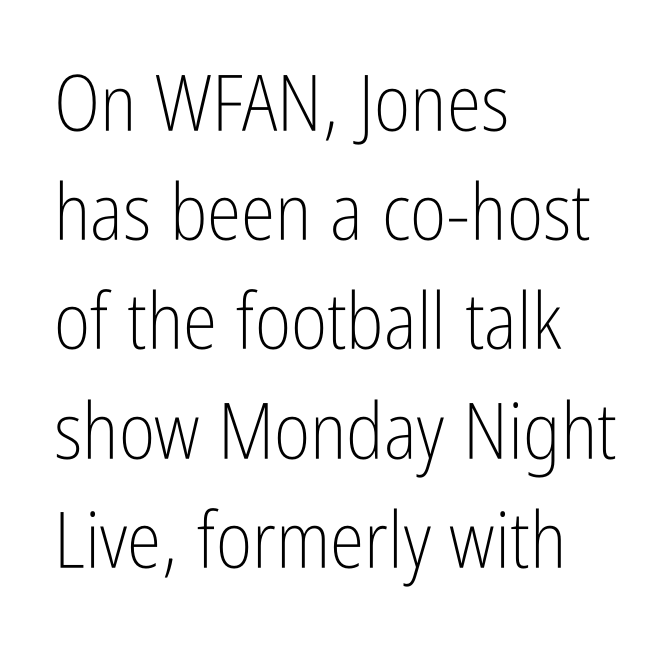
Q: Is the text bold? A: No.
Q: Is the text italic (slanted)? A: No, it is upright.
Q: Is the typeface a serif or a sans-serif typeface? A: Sans-serif.
Q: Is the text underlined? A: No.
Q: How is the paragraph aligned? A: Left-aligned.
Q: Is the spacing between letters normal or unusually wide? A: Normal.
Q: Is the spacing between lines tight, normal or loose? A: Normal.
Q: Width (condensed, normal, or wide)? A: Condensed.
Q: Stroke contrast? A: Low.
Q: x-height? A: Medium.
Q: Monospaced? A: No.
